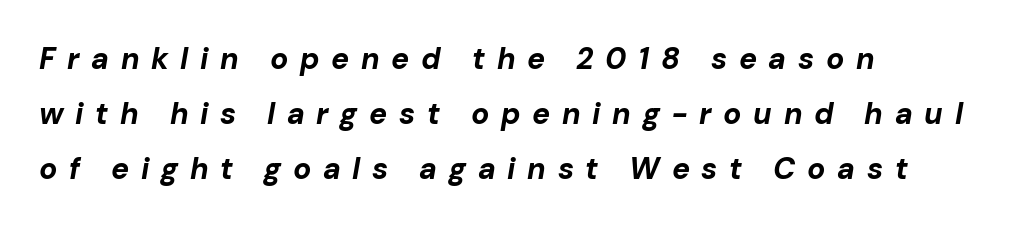
Q: Is the text bold? A: Yes.
Q: Is the text italic (slanted)? A: Yes, it leans right by about 10 degrees.
Q: Is the text underlined? A: No.
Q: How is the paragraph aligned? A: Left-aligned.
Q: Is the spacing between letters normal or unusually wide? A: Unusually wide.
Q: Width (condensed, normal, or wide)? A: Normal.
Q: Stroke contrast? A: Low.
Q: x-height? A: Medium.
Q: Monospaced? A: No.
